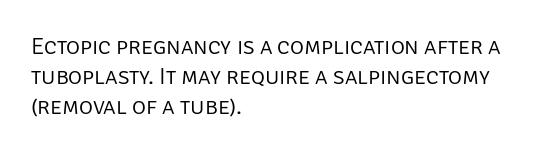
Q: Is the text bold? A: No.
Q: Is the text italic (slanted)? A: No, it is upright.
Q: Is the text underlined? A: No.
Q: How is the paragraph aligned? A: Left-aligned.
Q: Is the spacing between letters normal or unusually wide? A: Normal.
Q: Is the spacing between lines tight, normal or loose? A: Normal.
